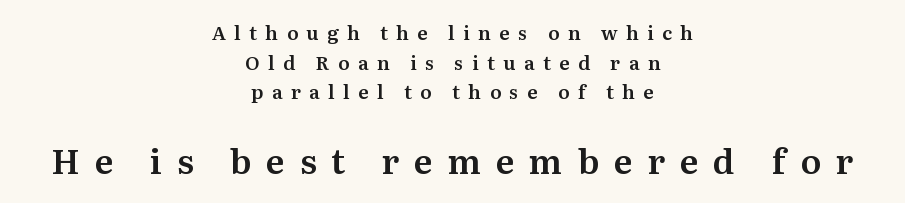
Q: Is the text italic (slanted)? A: No, it is upright.
Q: Is the typeface a serif or a sans-serif typeface? A: Serif.
Q: Is the text underlined? A: No.
Q: How is the paragraph aligned? A: Centered.
Q: Is the spacing between letters normal or unusually wide? A: Unusually wide.
Q: Is the spacing between lines tight, normal or loose? A: Normal.
Q: Which block of text is set in a larger size, the first (top) or the second (bottom)? A: The second (bottom) one.
Q: Width (condensed, normal, or wide)? A: Normal.
Q: Stroke contrast? A: Medium.
Q: x-height? A: Medium.
Q: Monospaced? A: No.
